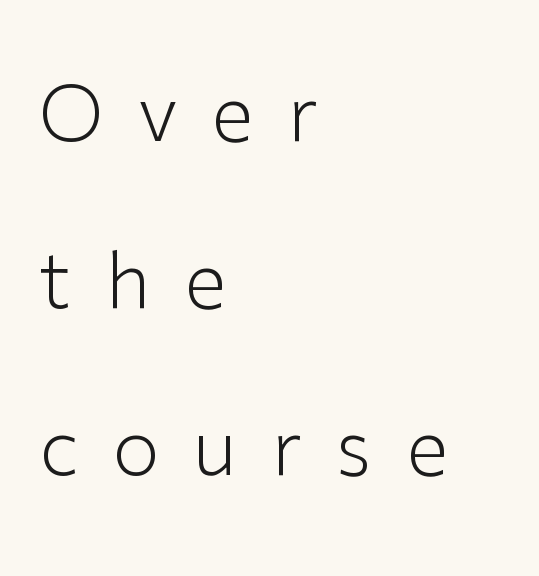
{"serif": "no", "italic": "no", "bold": "no", "weight": "light", "width": "normal", "stroke_contrast": "low", "x_height": "medium", "monospaced": "no", "underline": "no", "align": "left", "line_spacing": "loose", "line_spacing_ratio": 2.17, "letter_spacing": "wide", "letter_spacing_em": 0.44, "glyph_px": 77}
